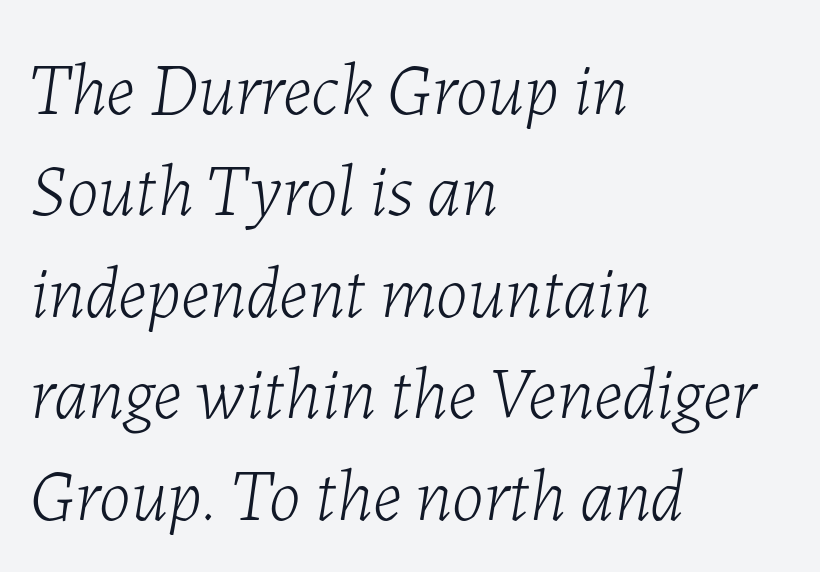
Q: Is the text bold? A: No.
Q: Is the text italic (slanted)? A: Yes, it leans right by about 7 degrees.
Q: Is the text underlined? A: No.
Q: How is the paragraph aligned? A: Left-aligned.
Q: Is the spacing between letters normal or unusually wide? A: Normal.
Q: Is the spacing between lines tight, normal or loose? A: Normal.
Q: Width (condensed, normal, or wide)? A: Normal.
Q: Stroke contrast? A: Low.
Q: x-height? A: Medium.
Q: Monospaced? A: No.
